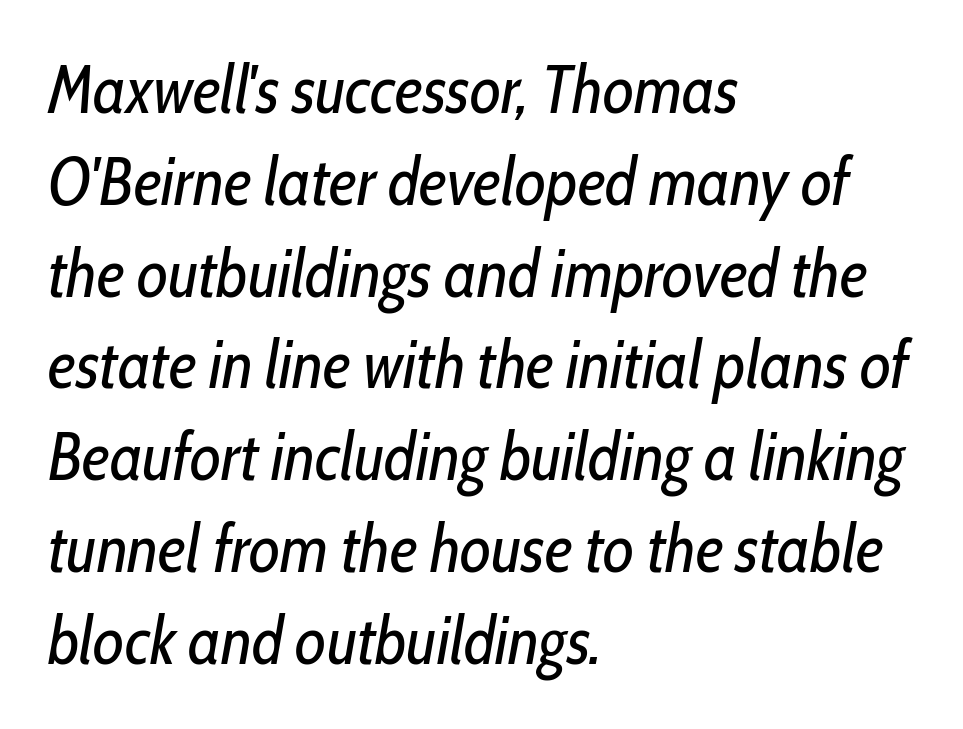
Q: Is the text bold? A: No.
Q: Is the text italic (slanted)? A: Yes, it leans right by about 10 degrees.
Q: Is the text underlined? A: No.
Q: How is the paragraph aligned? A: Left-aligned.
Q: Is the spacing between letters normal or unusually wide? A: Normal.
Q: Is the spacing between lines tight, normal or loose? A: Normal.
Q: Width (condensed, normal, or wide)? A: Condensed.
Q: Stroke contrast? A: Low.
Q: x-height? A: Medium.
Q: Monospaced? A: No.
